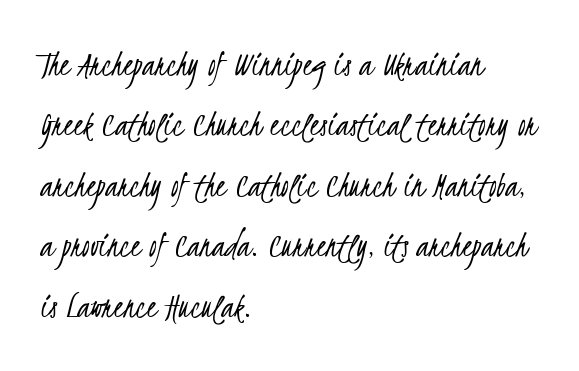
{"serif": "no", "bold": "no", "weight": "light", "width": "condensed", "stroke_contrast": "low", "x_height": "small", "monospaced": "no", "underline": "no", "align": "left", "line_spacing": "normal", "line_spacing_ratio": 1.59, "letter_spacing": "normal", "letter_spacing_em": 0.0, "glyph_px": 38}
